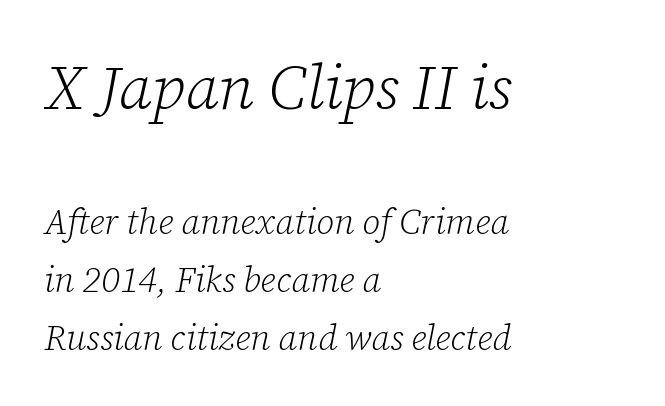
{"serif": "yes", "italic": "yes", "lean": "right", "slant_degrees": 12, "bold": "no", "weight": "light", "width": "normal", "stroke_contrast": "low", "x_height": "medium", "monospaced": "no", "underline": "no", "align": "left", "line_spacing": "normal", "line_spacing_ratio": 1.66, "letter_spacing": "normal", "letter_spacing_em": 0.0, "larger_block": "first", "size_ratio": 1.77, "glyph_px": 62}
